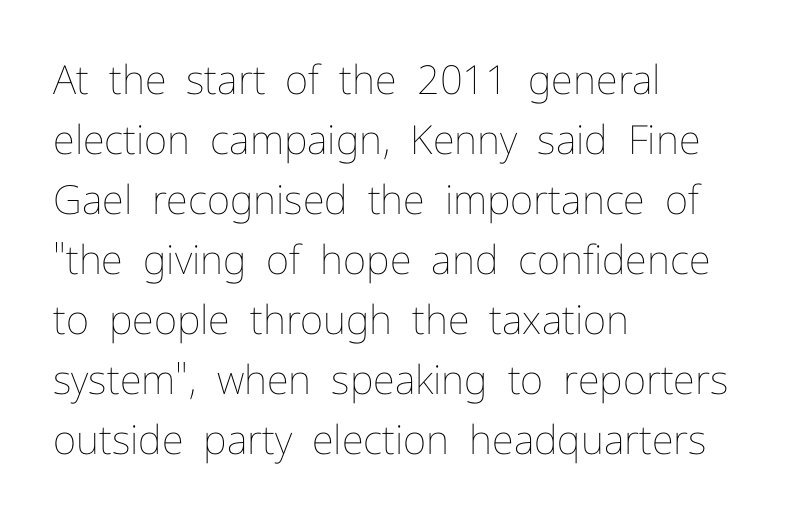
No letter is thick-stroked: the sample isn't bold. This block has exactly the height ordinary leading produces. Type without underlining. Horizontal alignment here is leftward, the default for most running prose.
